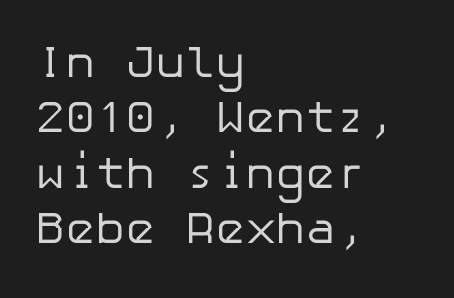
Q: Is the text bold? A: No.
Q: Is the text italic (slanted)? A: No, it is upright.
Q: Is the typeface a serif or a sans-serif typeface? A: Sans-serif.
Q: Is the text underlined? A: No.
Q: How is the paragraph aligned? A: Left-aligned.
Q: Is the spacing between letters normal or unusually wide? A: Normal.
Q: Width (condensed, normal, or wide)? A: Normal.
Q: Stroke contrast? A: Low.
Q: x-height? A: Medium.
